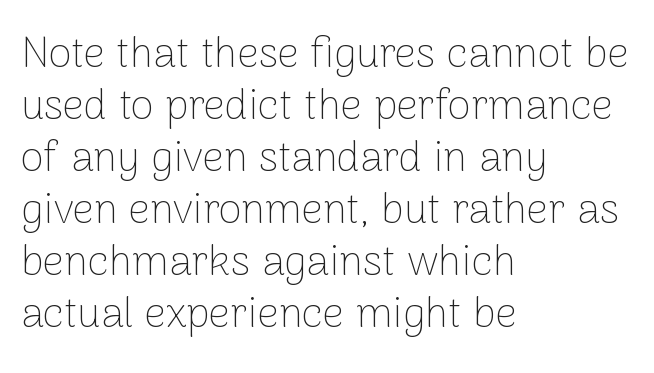
{"serif": "no", "italic": "no", "bold": "no", "weight": "thin", "width": "normal", "stroke_contrast": "low", "x_height": "medium", "monospaced": "no", "underline": "no", "align": "left", "line_spacing_ratio": 1.24, "letter_spacing": "normal", "letter_spacing_em": 0.0, "glyph_px": 42}
